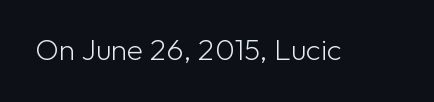
The image shows 30 px light sans-serif type, upright; set normal letter spacing, not underlined; low stroke contrast and a medium x-height.
